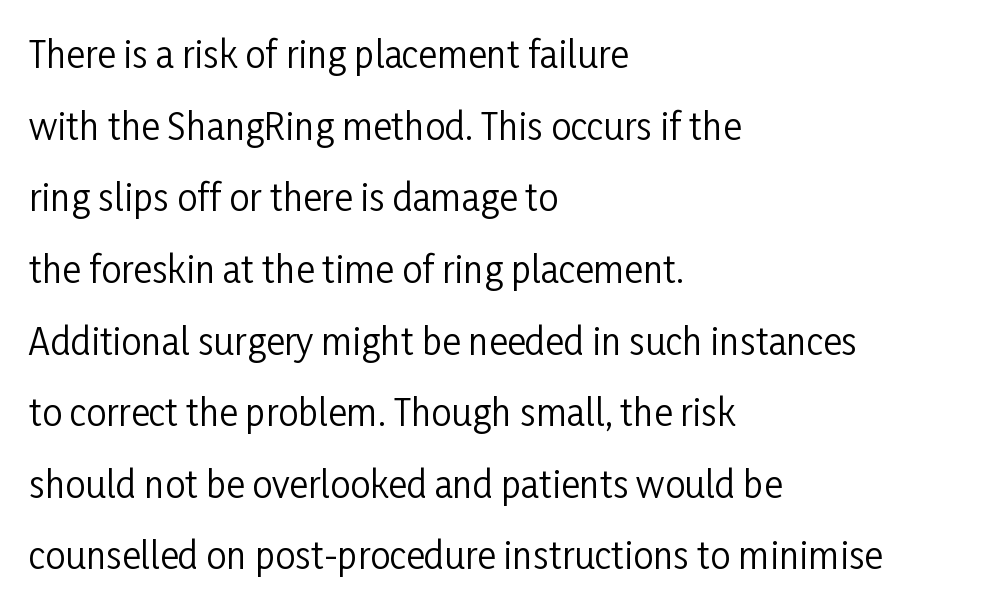
Designer's note — italics off, roman on. One-word summary of the alignment: left. The rendering uses a large line-height, opening up the rows. Spacing verdict: proportional, widths tailored to each character. How are the letters spaced? Ordinarily, with no added tracking.
